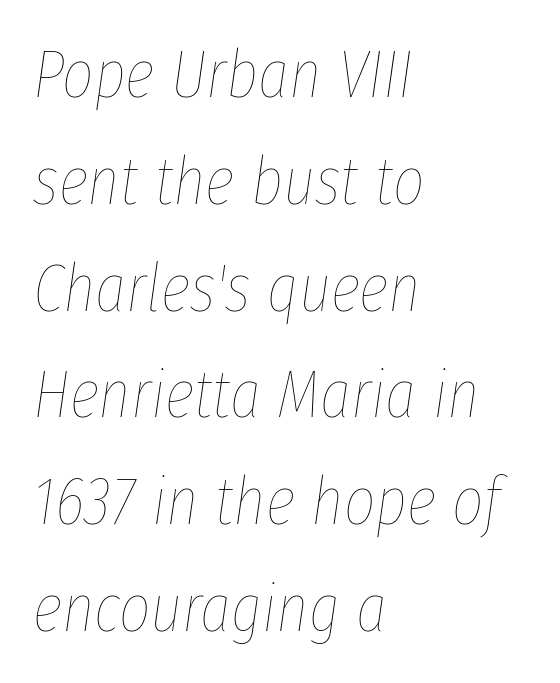
{"italic": "yes", "lean": "right", "slant_degrees": 8, "bold": "no", "weight": "thin", "width": "condensed", "stroke_contrast": "low", "x_height": "medium", "monospaced": "no", "underline": "no", "align": "left", "line_spacing": "normal", "line_spacing_ratio": 1.57, "letter_spacing": "normal", "letter_spacing_em": 0.0, "glyph_px": 68}
